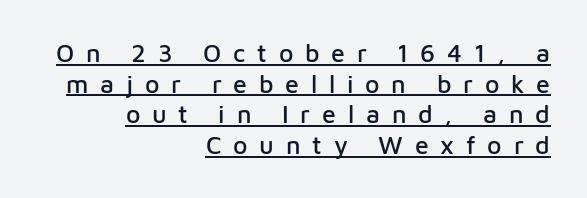
{"italic": "no", "underline": "yes", "align": "right", "line_spacing_ratio": 1.23, "letter_spacing": "wide", "letter_spacing_em": 0.47, "glyph_px": 25}
